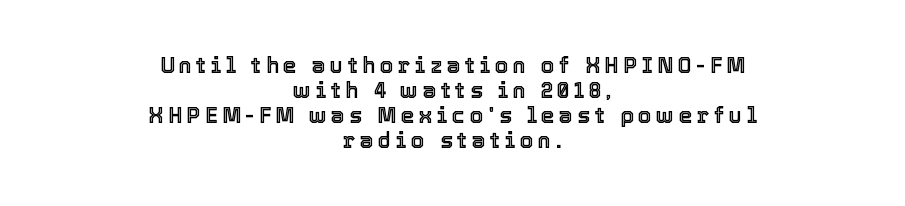
Q: Is the text italic (slanted)? A: No, it is upright.
Q: Is the text underlined? A: No.
Q: How is the paragraph aligned? A: Centered.
Q: Is the spacing between letters normal or unusually wide? A: Unusually wide.
Q: Is the spacing between lines tight, normal or loose? A: Tight.
